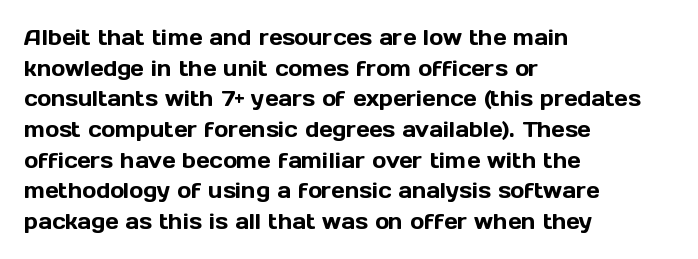
Style check: upright. Quick note: interline space is typical. This sample uses plain, unmodified letter spacing. In CSS terms this would be text-align: left.
